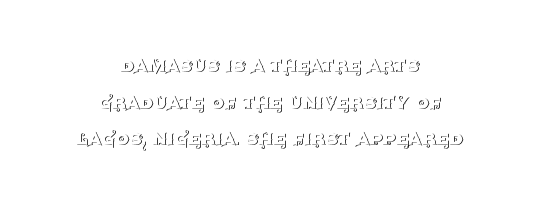
Q: Is the text bold? A: No.
Q: Is the text italic (slanted)? A: No, it is upright.
Q: Is the text underlined? A: No.
Q: How is the paragraph aligned? A: Centered.
Q: Is the spacing between letters normal or unusually wide? A: Normal.
Q: Is the spacing between lines tight, normal or loose? A: Normal.
